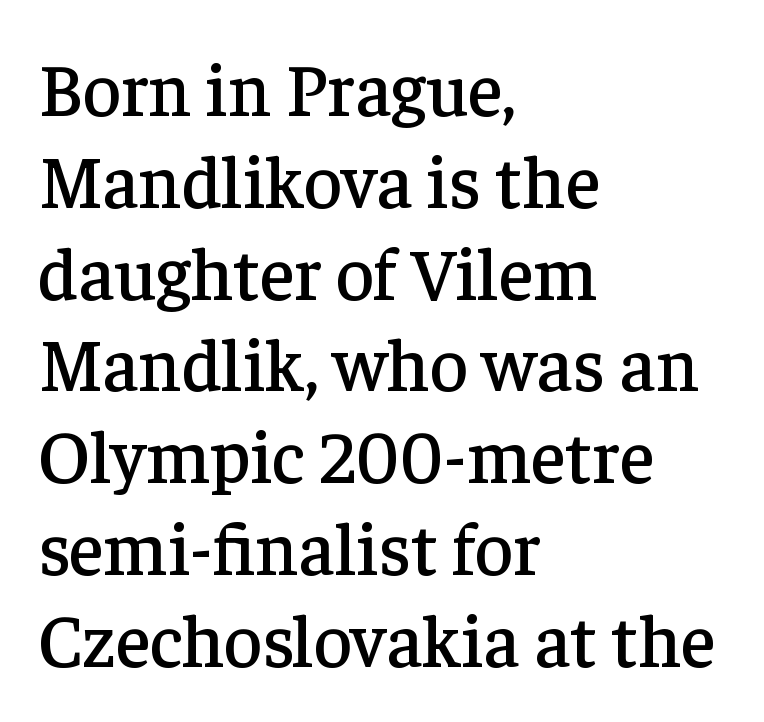
Q: Is the text italic (slanted)? A: No, it is upright.
Q: Is the typeface a serif or a sans-serif typeface? A: Serif.
Q: Is the text underlined? A: No.
Q: How is the paragraph aligned? A: Left-aligned.
Q: Is the spacing between letters normal or unusually wide? A: Normal.
Q: Width (condensed, normal, or wide)? A: Normal.
Q: Stroke contrast? A: Low.
Q: x-height? A: Medium.
Q: Monospaced? A: No.
